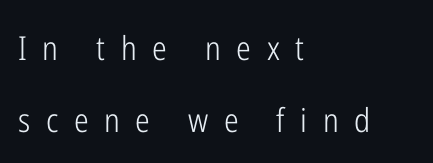
Each row of text sits above clean, open space. Stem width sits at or under what a default text font uses. The line texture is sparse and dotted thanks to wide tracking. Think of a printed novel: that variable character pitch is what you see here. Line spacing here is loose.
